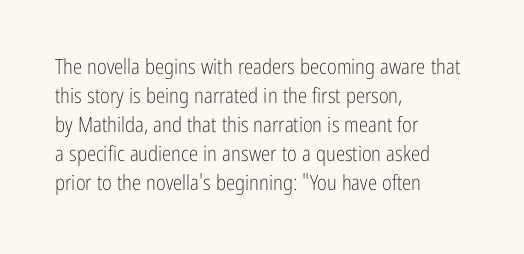
{"italic": "no", "bold": "no", "underline": "no", "align": "left", "line_spacing": "normal", "line_spacing_ratio": 1.38, "letter_spacing": "normal", "letter_spacing_em": 0.0, "glyph_px": 21}
